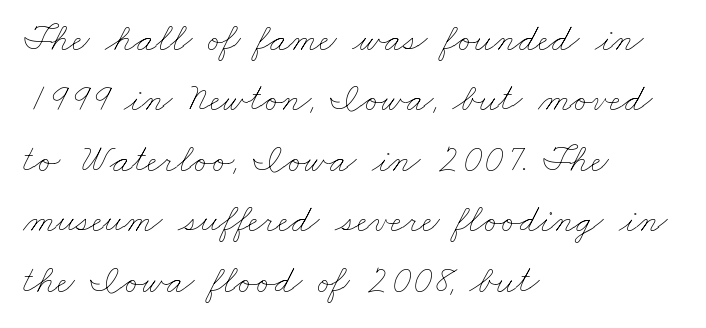
{"bold": "no", "weight": "thin", "width": "wide", "stroke_contrast": "low", "x_height": "small", "monospaced": "no", "underline": "no", "align": "left", "line_spacing": "normal", "line_spacing_ratio": 1.55, "letter_spacing": "normal", "letter_spacing_em": 0.0, "glyph_px": 39}
